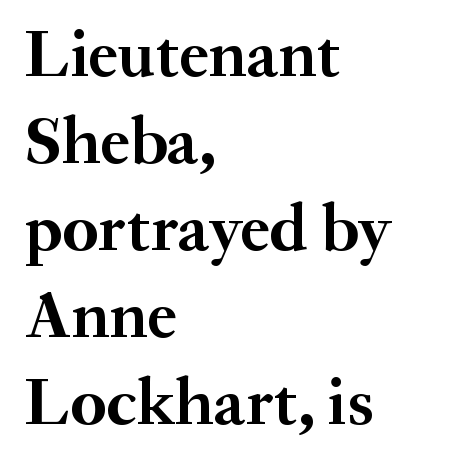
The image shows 67 px semibold serif type, upright; set left-aligned, normal line spacing (1.3x), normal letter spacing, not underlined; medium stroke contrast and a small x-height.
